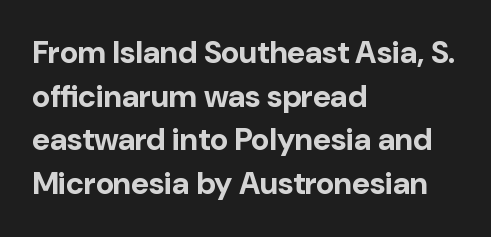
One-word summary of the alignment: left. Bare-footed words on every line. Here the glyphs are tracked normally, forming tight word shapes. A typesetter would call this proportional, since set widths differ per character.
